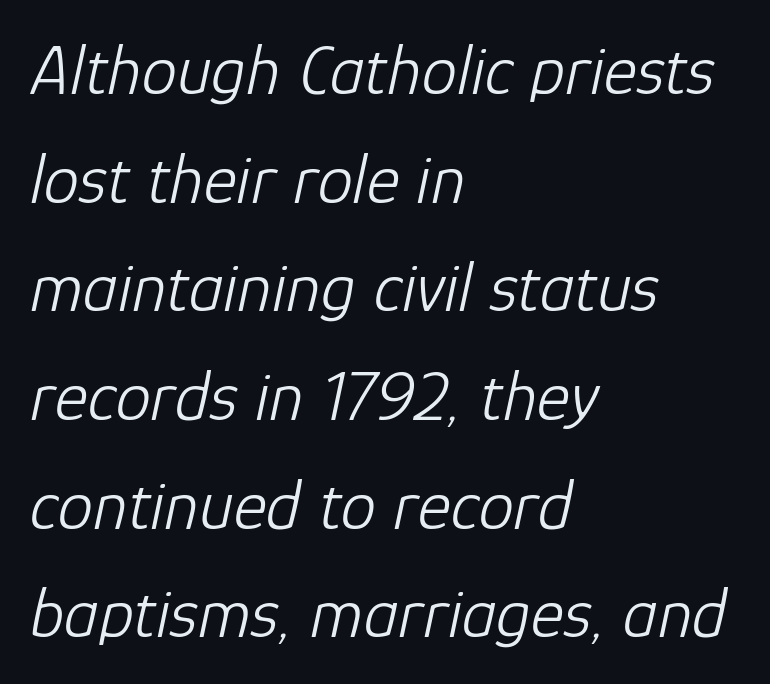
{"italic": "yes", "lean": "right", "slant_degrees": 12, "bold": "no", "weight": "light", "width": "normal", "stroke_contrast": "low", "x_height": "medium", "monospaced": "no", "underline": "no", "align": "left", "line_spacing": "normal", "line_spacing_ratio": 1.53, "letter_spacing": "normal", "letter_spacing_em": 0.0, "glyph_px": 71}
